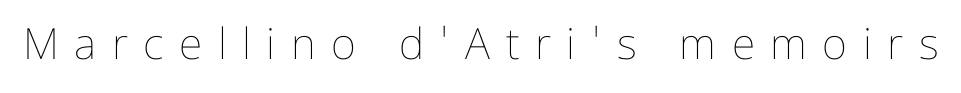
{"italic": "no", "bold": "no", "weight": "thin", "width": "condensed", "stroke_contrast": "low", "x_height": "medium", "monospaced": "no", "underline": "no", "letter_spacing": "wide", "letter_spacing_em": 0.36, "glyph_px": 43}
